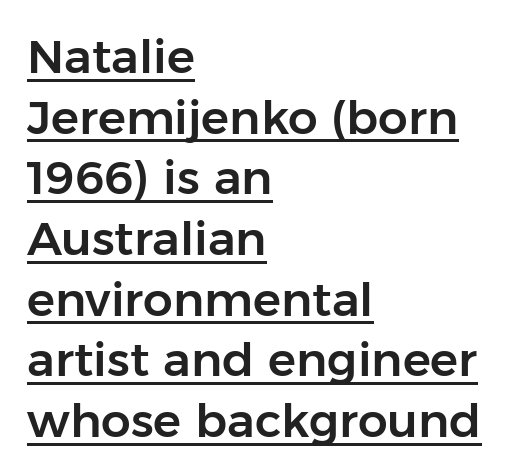
Q: Is the text italic (slanted)? A: No, it is upright.
Q: Is the typeface a serif or a sans-serif typeface? A: Sans-serif.
Q: Is the text underlined? A: Yes.
Q: How is the paragraph aligned? A: Left-aligned.
Q: Is the spacing between letters normal or unusually wide? A: Normal.
Q: Is the spacing between lines tight, normal or loose? A: Normal.
Q: Width (condensed, normal, or wide)? A: Normal.
Q: Stroke contrast? A: Low.
Q: x-height? A: Medium.
Q: Monospaced? A: No.
